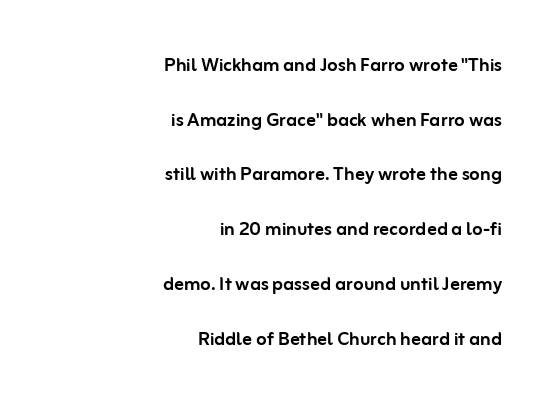
Q: Is the text italic (slanted)? A: No, it is upright.
Q: Is the text underlined? A: No.
Q: How is the paragraph aligned? A: Right-aligned.
Q: Is the spacing between letters normal or unusually wide? A: Normal.
Q: Is the spacing between lines tight, normal or loose? A: Loose.
